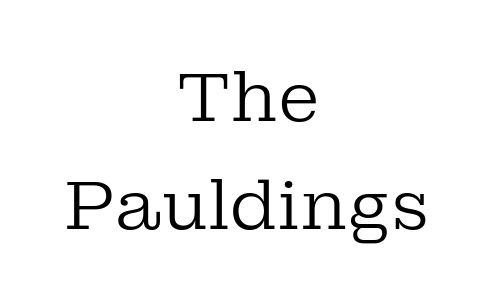
Look at the bottom of the vertical strokes: they flare into serifs here. Default kerning and tracking; the words read as compact shapes. Each letter keeps its own natural width here, so spacing adapts to shape. These lines sit exactly where default settings would place them.
